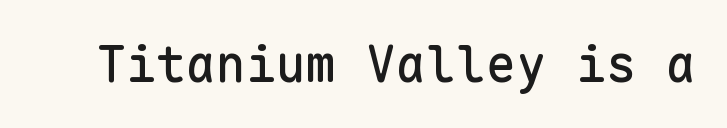
{"serif": "no", "italic": "no", "width": "normal", "stroke_contrast": "low", "x_height": "medium", "monospaced": "yes", "underline": "no", "letter_spacing": "normal", "letter_spacing_em": 0.0, "glyph_px": 50}
